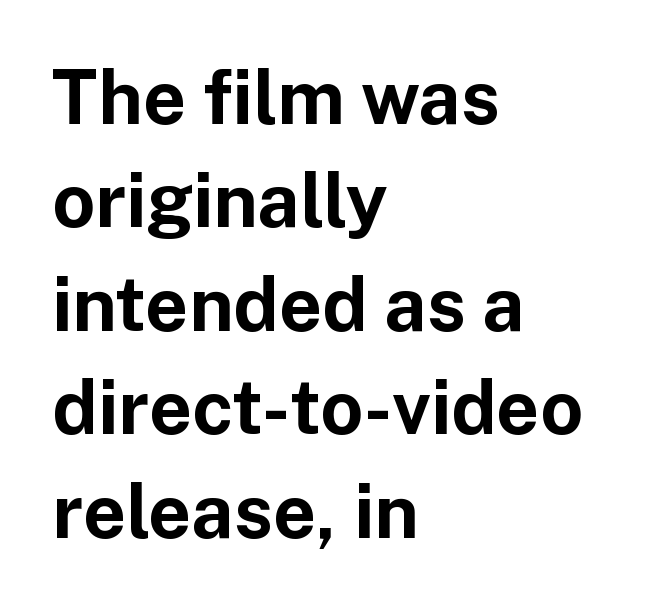
{"serif": "no", "italic": "no", "bold": "yes", "weight": "bold", "width": "normal", "stroke_contrast": "low", "x_height": "medium", "monospaced": "no", "underline": "no", "align": "left", "line_spacing": "normal", "line_spacing_ratio": 1.38, "letter_spacing": "normal", "letter_spacing_em": 0.0, "glyph_px": 75}
